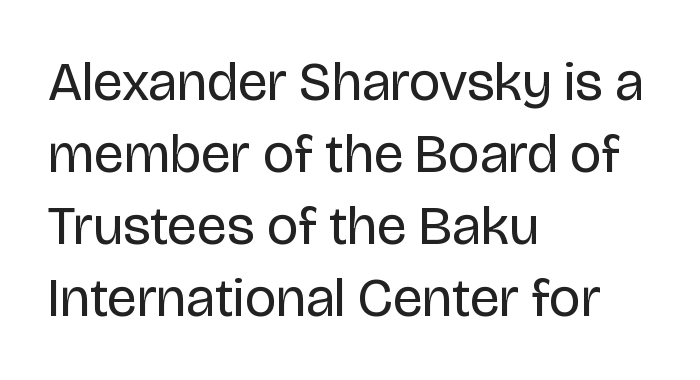
{"serif": "no", "italic": "no", "bold": "no", "weight": "regular", "width": "normal", "stroke_contrast": "low", "x_height": "large", "monospaced": "no", "underline": "no", "align": "left", "line_spacing": "normal", "line_spacing_ratio": 1.31, "letter_spacing": "normal", "letter_spacing_em": 0.0, "glyph_px": 55}
